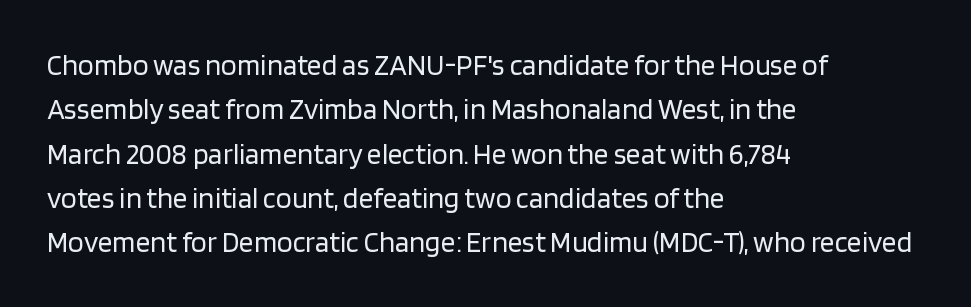
The weight tops out at a normal text grade. Beneath every word, the page is bare. In terms of leading, this rendering sits right in the middle. The letters carry no serifs — their stems end cleanly without finishing strokes.
